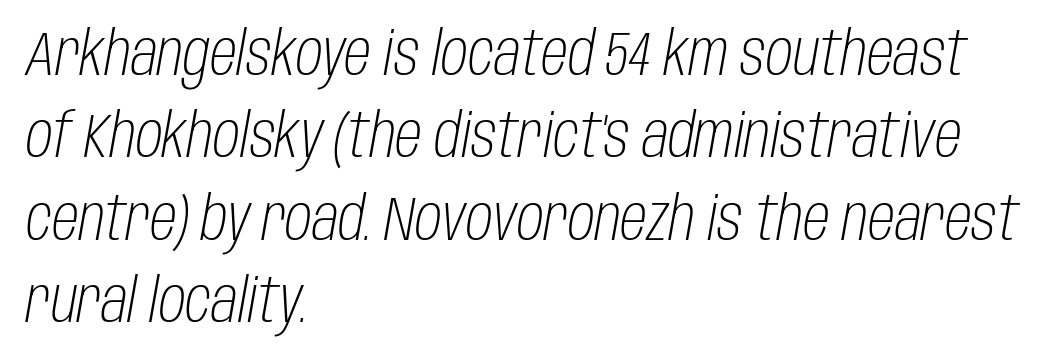
The image shows 61 px light, condensed type, italic (leaning right); set left-aligned, normal line spacing (1.35x), normal letter spacing, not underlined; low stroke contrast and a large x-height.
